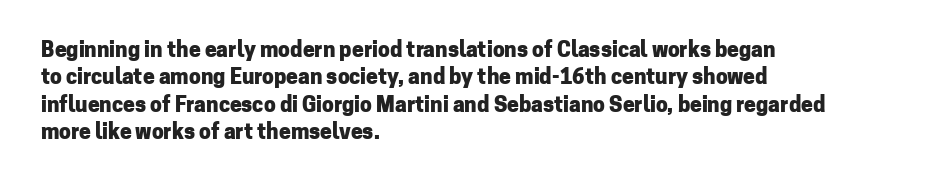
The image shows 21 px bold type, upright; set left-aligned, normal line spacing (1.3x), normal letter spacing, not underlined.
